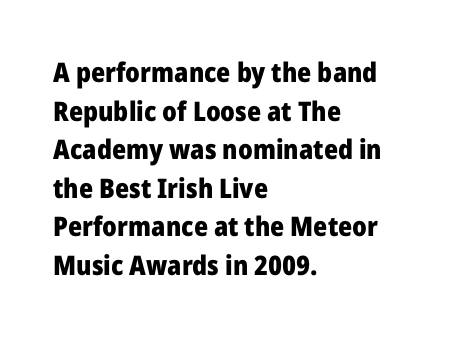
The image shows 27 px bold type, upright; set left-aligned, normal line spacing (1.43x), normal letter spacing, not underlined.
